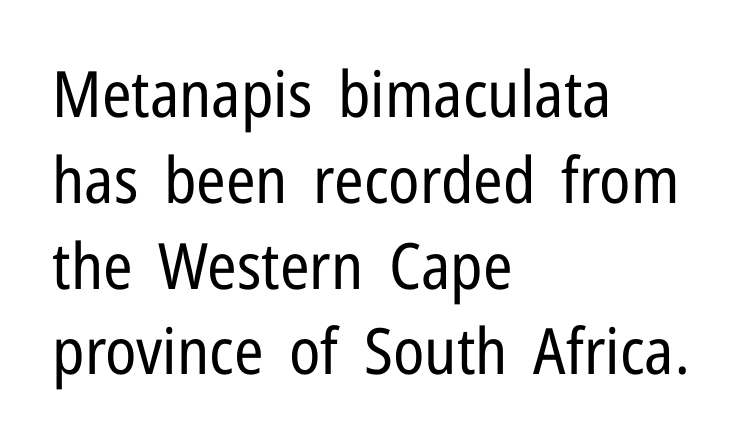
The image shows 64 px regular-weight, condensed sans-serif type, upright; set left-aligned, normal line spacing (1.34x), normal letter spacing, not underlined; low stroke contrast and a medium x-height.
